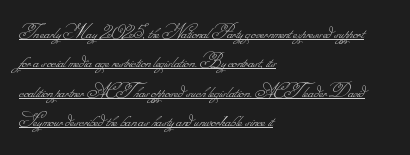
Q: Is the text bold? A: No.
Q: Is the text underlined? A: Yes.
Q: How is the paragraph aligned? A: Left-aligned.
Q: Is the spacing between letters normal or unusually wide? A: Normal.
Q: Is the spacing between lines tight, normal or loose? A: Normal.
